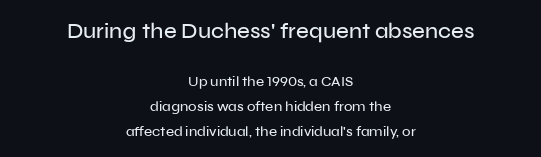
The image shows 22 px text type, upright; set centered, line spacing 1.76x, normal letter spacing, not underlined; the first (top) block is 1.57x larger.
